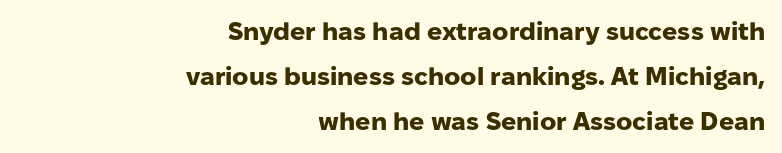
The letters stand straight up with perfectly vertical stems. The compositor pushed each line to the right boundary. A dark, heavy texture on the line: the type is bold. Here the glyphs are tracked normally, forming tight word shapes. The space beneath each line is pristine and unruled.
